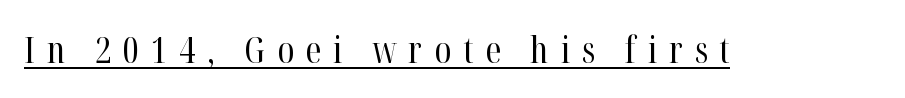
{"serif": "yes", "italic": "no", "bold": "no", "weight": "regular", "width": "condensed", "stroke_contrast": "high", "x_height": "medium", "monospaced": "no", "underline": "yes", "letter_spacing": "wide", "letter_spacing_em": 0.33, "glyph_px": 36}
